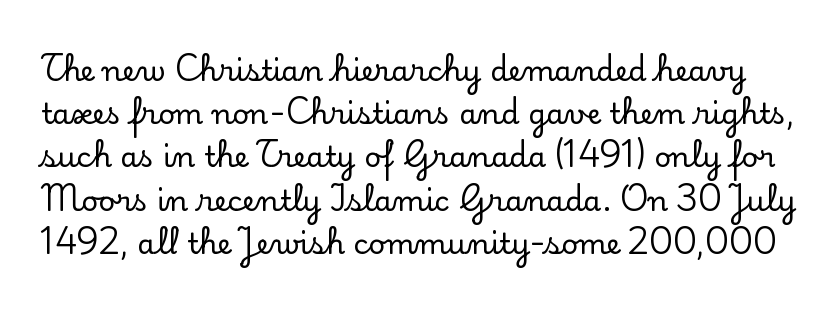
Q: Is the text italic (slanted)? A: No, it is upright.
Q: Is the typeface a serif or a sans-serif typeface? A: Serif.
Q: Is the text underlined? A: No.
Q: Is the spacing between letters normal or unusually wide? A: Normal.
Q: Is the spacing between lines tight, normal or loose? A: Normal.
Q: Width (condensed, normal, or wide)? A: Normal.
Q: Stroke contrast? A: Low.
Q: x-height? A: Small.
Q: Monospaced? A: No.
